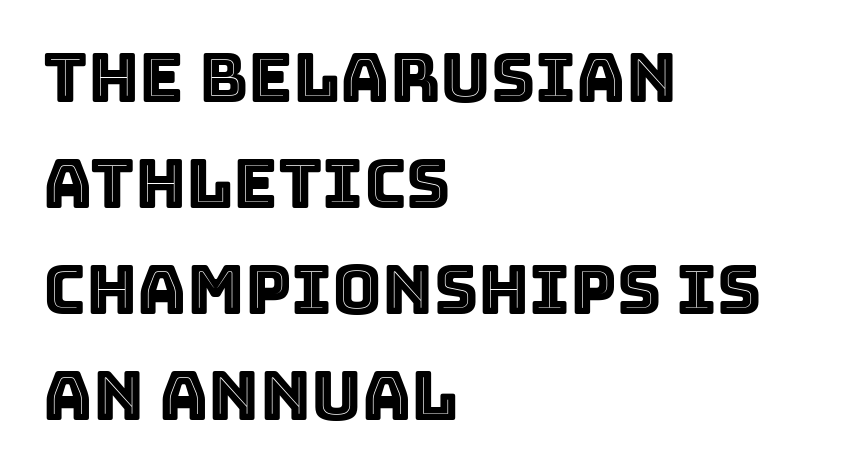
Students, observe: this is what conventionally led text looks like. Line beginnings align vertically; line endings do not. The passage shown is not underscored anywhere. The rendering uses natural spacing where letterforms have individual widths. Tracking here is standard; glyphs follow each other at the usual distance. A roman cut, with each character standing at attention.
